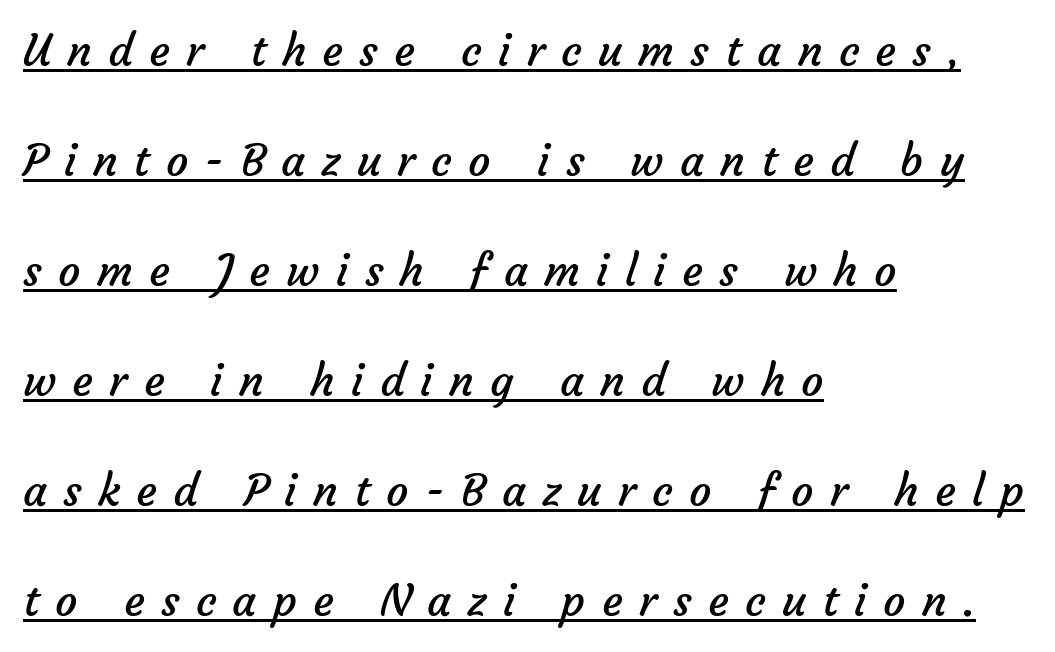
{"serif": "no", "bold": "no", "weight": "regular", "width": "normal", "stroke_contrast": "low", "x_height": "medium", "monospaced": "no", "underline": "yes", "align": "left", "line_spacing": "loose", "line_spacing_ratio": 2.5, "letter_spacing": "wide", "letter_spacing_em": 0.37, "glyph_px": 44}
